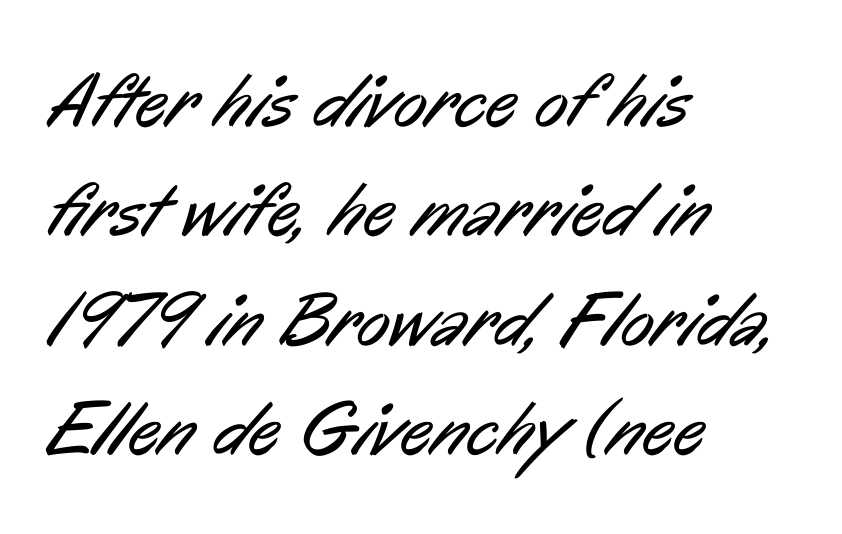
Decoration check: the copy has no underline. Summary of weight: not heavy and not bold. A typesetter would call this proportional, since set widths differ per character. Line beginnings align vertically; line endings do not.
